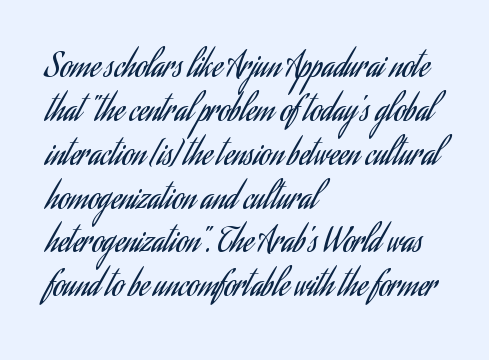
Unlike a traditional serif, this face leaves its strokes unadorned. This sample is left-justified, so line endings fall wherever the words run out. Weight: not bold — regular or lighter. This sample has the flowing, uneven cadence of proportional lettering. Each word holds together tightly as a unit, with standard inter-letter gaps. The passage shown stacks its lines at a standard gap.
